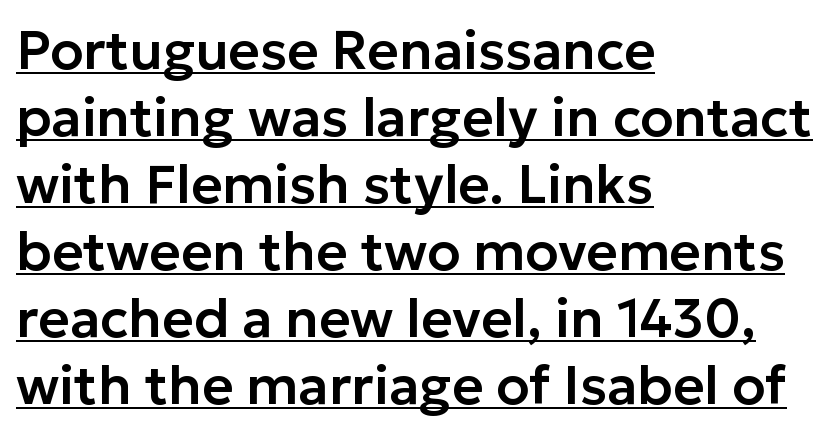
The image shows 54 px sans-serif type, upright; set left-aligned, line spacing 1.24x, normal letter spacing, underlined; low stroke contrast and a medium x-height.
